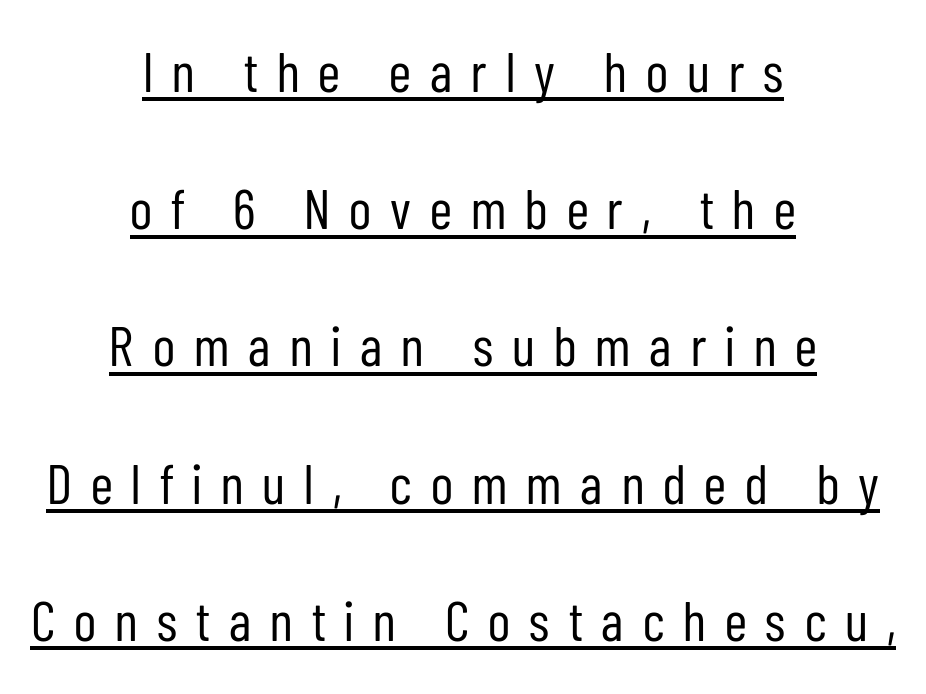
Q: Is the text bold? A: No.
Q: Is the text italic (slanted)? A: No, it is upright.
Q: Is the typeface a serif or a sans-serif typeface? A: Sans-serif.
Q: Is the text underlined? A: Yes.
Q: How is the paragraph aligned? A: Centered.
Q: Is the spacing between letters normal or unusually wide? A: Unusually wide.
Q: Is the spacing between lines tight, normal or loose? A: Loose.
Q: Width (condensed, normal, or wide)? A: Condensed.
Q: Stroke contrast? A: Low.
Q: x-height? A: Medium.
Q: Monospaced? A: No.
